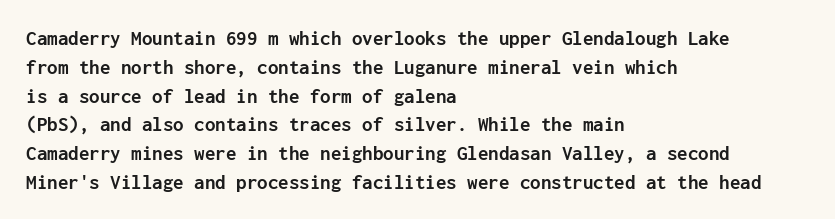
{"italic": "no", "bold": "yes", "underline": "no", "align": "left", "line_spacing": "normal", "line_spacing_ratio": 1.37, "letter_spacing": "normal", "letter_spacing_em": 0.0, "glyph_px": 21}
